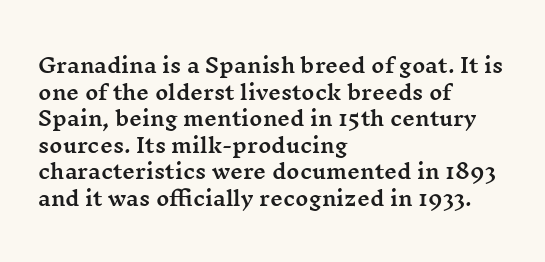
Which margin do the lines hug? The left one — the right edge is uneven. Do the letters lean? They stand straight. Students, note that the glyphs here touch the page at normal intervals. The block of text has a typical density, with ordinary space between rows. Unmarked baselines from the first word to the last.
